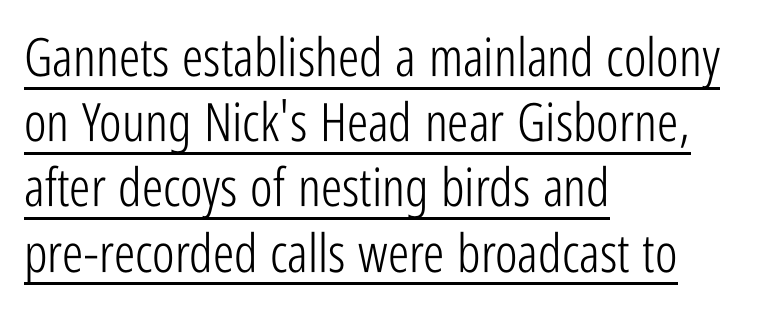
Q: Is the text bold? A: No.
Q: Is the text italic (slanted)? A: No, it is upright.
Q: Is the typeface a serif or a sans-serif typeface? A: Sans-serif.
Q: Is the text underlined? A: Yes.
Q: How is the paragraph aligned? A: Left-aligned.
Q: Is the spacing between letters normal or unusually wide? A: Normal.
Q: Width (condensed, normal, or wide)? A: Condensed.
Q: Stroke contrast? A: Low.
Q: x-height? A: Medium.
Q: Monospaced? A: No.
